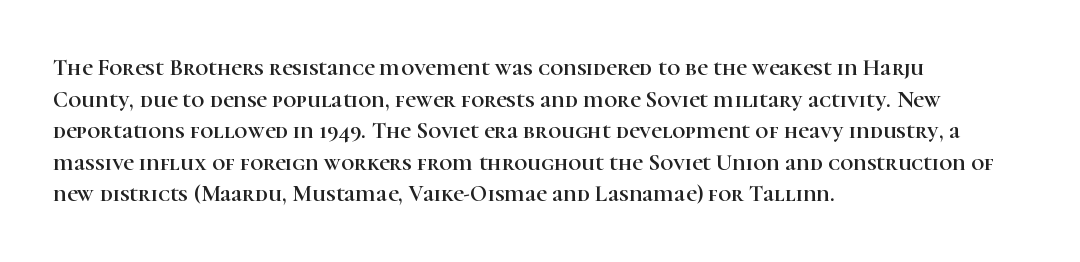
The letterforms sit shoulder to shoulder at normal distance. The paragraph has a hard left edge and a soft right edge. A clean baseline with only descenders dipping below it. No italicization has been applied; the sample stays upright.
